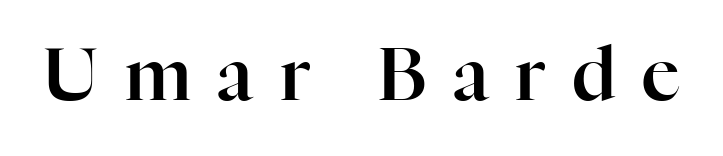
Q: Is the text italic (slanted)? A: No, it is upright.
Q: Is the typeface a serif or a sans-serif typeface? A: Serif.
Q: Is the text underlined? A: No.
Q: Is the spacing between letters normal or unusually wide? A: Unusually wide.
Q: Width (condensed, normal, or wide)? A: Normal.
Q: Stroke contrast? A: High.
Q: x-height? A: Medium.
Q: Monospaced? A: No.
